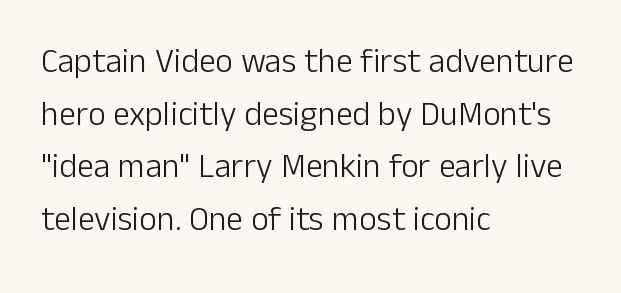
The image shows 34 px light sans-serif type, upright; set left-aligned, normal line spacing (1.55x), normal letter spacing, not underlined; low stroke contrast and a medium x-height.
